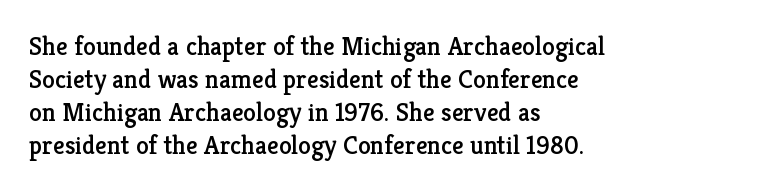
Q: Is the text italic (slanted)? A: No, it is upright.
Q: Is the text underlined? A: No.
Q: How is the paragraph aligned? A: Left-aligned.
Q: Is the spacing between letters normal or unusually wide? A: Normal.
Q: Is the spacing between lines tight, normal or loose? A: Normal.
